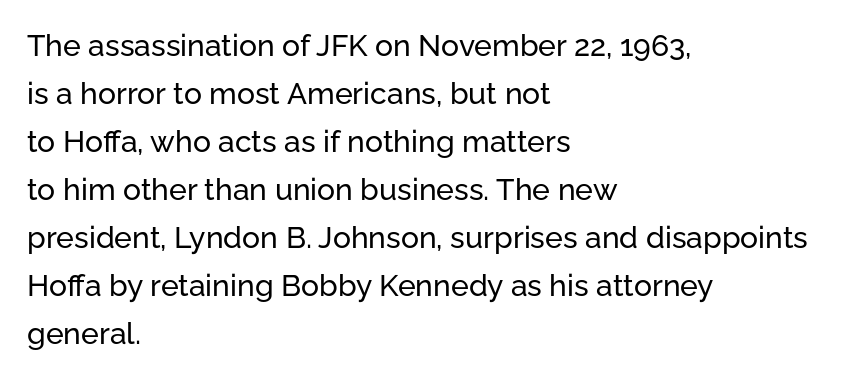
{"serif": "no", "italic": "no", "width": "normal", "stroke_contrast": "low", "x_height": "medium", "monospaced": "no", "underline": "no", "align": "left", "line_spacing": "normal", "line_spacing_ratio": 1.6, "letter_spacing": "normal", "letter_spacing_em": 0.0, "glyph_px": 30}
